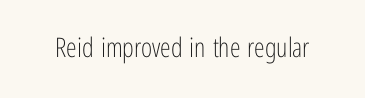
Has an underline been added? It has not. The type is set solid horizontally, with unmodified tracking. The characters are drawn with everyday or finer stroke widths. Every character sits straight up, as roman type does.
